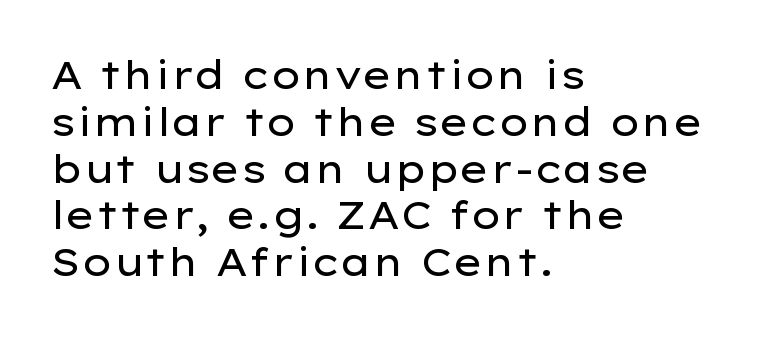
{"serif": "no", "italic": "no", "bold": "no", "weight": "regular", "width": "wide", "stroke_contrast": "low", "x_height": "medium", "monospaced": "no", "underline": "no", "align": "left", "line_spacing_ratio": 1.2, "letter_spacing": "normal", "letter_spacing_em": 0.0, "glyph_px": 39}
